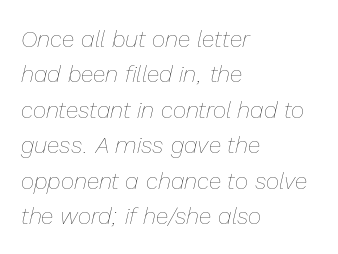
The image shows 23 px text type, italic (leaning right); set left-aligned, normal line spacing (1.54x), normal letter spacing, not underlined.
